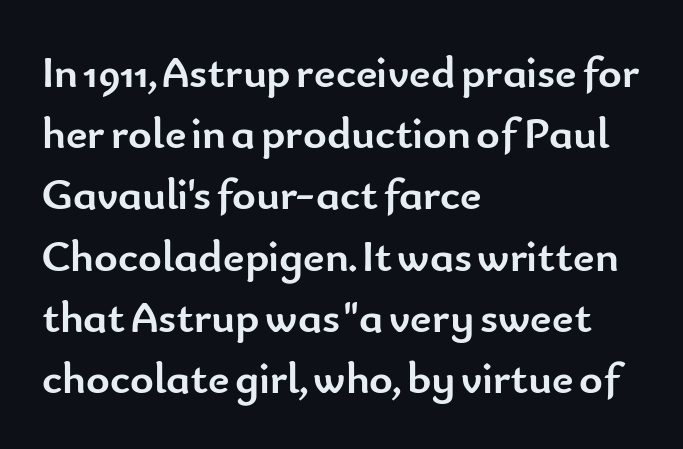
The image shows 45 px semibold sans-serif type, upright; set left-aligned, normal line spacing (1.36x), normal letter spacing, not underlined; low stroke contrast and a small x-height.
